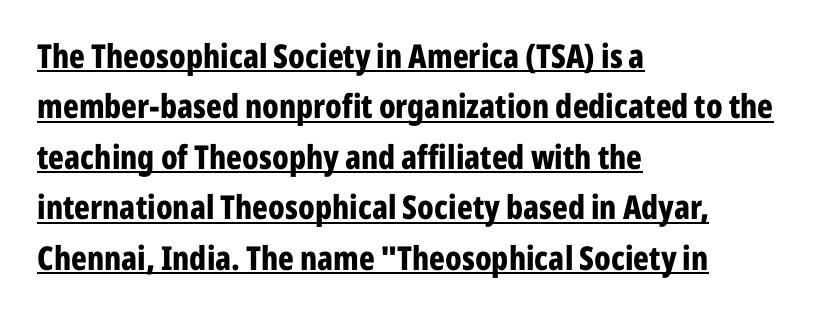
Q: Is the text bold? A: Yes.
Q: Is the text italic (slanted)? A: No, it is upright.
Q: Is the typeface a serif or a sans-serif typeface? A: Sans-serif.
Q: Is the text underlined? A: Yes.
Q: How is the paragraph aligned? A: Left-aligned.
Q: Is the spacing between letters normal or unusually wide? A: Normal.
Q: Is the spacing between lines tight, normal or loose? A: Normal.
Q: Width (condensed, normal, or wide)? A: Condensed.
Q: Stroke contrast? A: Low.
Q: x-height? A: Medium.
Q: Monospaced? A: No.
